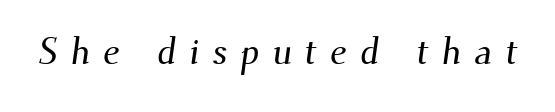
Q: Is the typeface a serif or a sans-serif typeface? A: Serif.
Q: Is the text underlined? A: No.
Q: Is the spacing between letters normal or unusually wide? A: Unusually wide.
Q: Width (condensed, normal, or wide)? A: Normal.
Q: Stroke contrast? A: Medium.
Q: x-height? A: Small.
Q: Monospaced? A: No.
